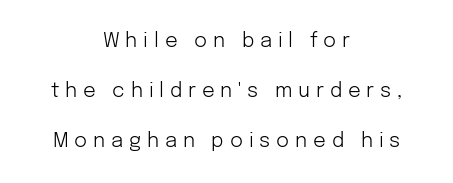
{"italic": "no", "bold": "no", "underline": "no", "align": "center", "line_spacing": "loose", "line_spacing_ratio": 2.49, "letter_spacing": "wide", "letter_spacing_em": 0.29, "glyph_px": 20}
